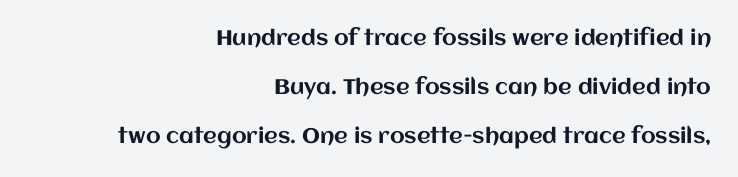
{"italic": "no", "underline": "no", "align": "right", "line_spacing": "loose", "line_spacing_ratio": 2.34, "letter_spacing": "normal", "letter_spacing_em": 0.0, "glyph_px": 21}
